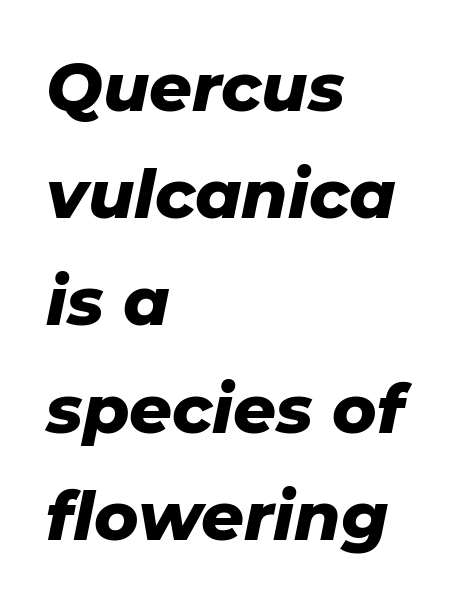
{"italic": "yes", "lean": "right", "slant_degrees": 11, "bold": "yes", "weight": "heavy", "width": "normal", "stroke_contrast": "low", "x_height": "medium", "monospaced": "no", "underline": "no", "align": "left", "line_spacing": "normal", "line_spacing_ratio": 1.6, "letter_spacing": "normal", "letter_spacing_em": 0.0, "glyph_px": 67}
